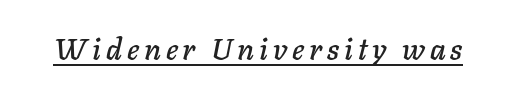
The image shows 30 px text type, italic (leaning right); set underlined; low stroke contrast and a medium x-height.
